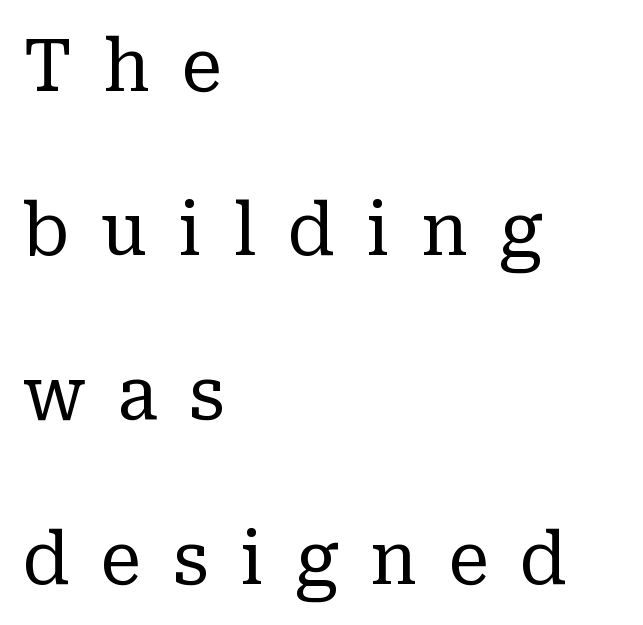
Unmarked baselines from the first word to the last. Does extra space separate the letters? Yes, quite a lot of it. The paragraph shown leans on its left margin. Whoever set this chose breathing room over compactness in the vertical rhythm. Is this a heavy cut? Hardly; it is regular or lighter. Vertical strokes here are truly vertical.
